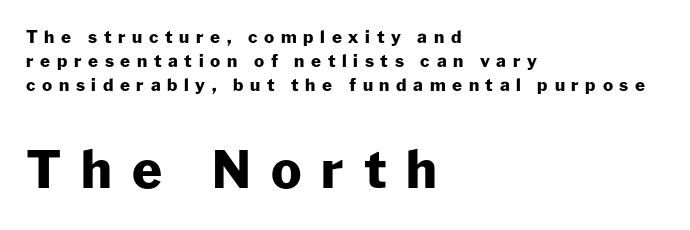
The image shows 51 px heavy sans-serif type, upright; set left-aligned, normal line spacing (1.4x), unusually wide letter spacing (+0.39 em), not underlined; the second (bottom) block is 3.0x larger; low stroke contrast and a medium x-height.
